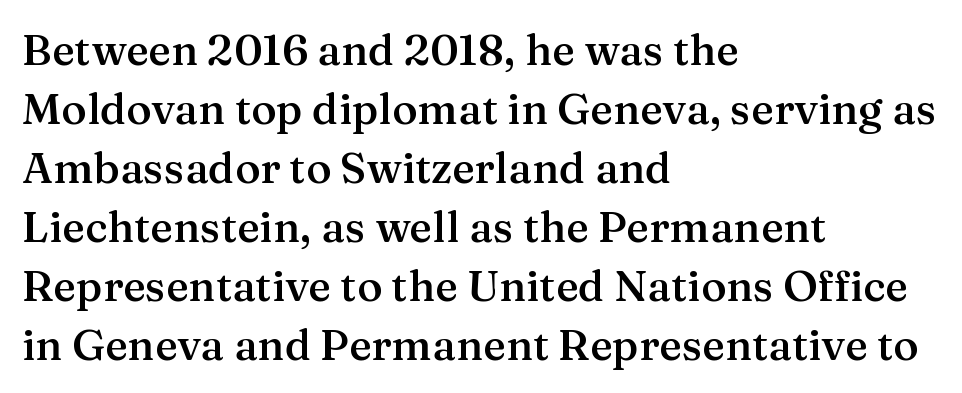
When letters stand straight like this, we call the style roman or upright. Alignment: flush left. Its strokes are somewhat broadened, the hallmark of semibold type. The rendering uses natural spacing where letterforms have individual widths.
